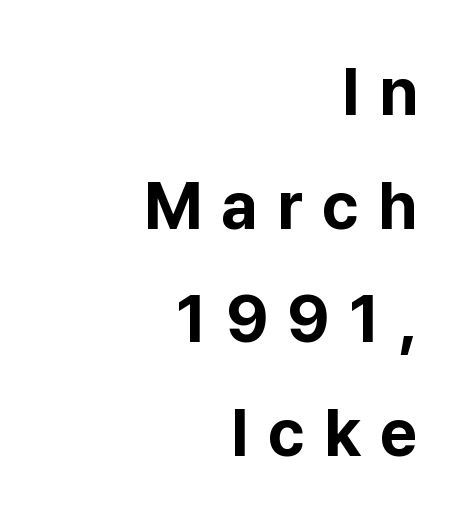
Any mark beneath the type? The region is blank. In terms of letterform style, serifs are entirely absent. If you drew a ruler down the right edge, every line would touch it. The sample has been set heavy, in full bold. Proportional: the letters do not fall into vertical columns. The typography opts for an upright posture over an oblique one.
